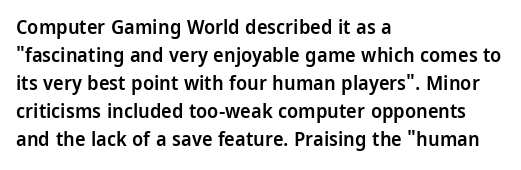
Designer's note — italics off, roman on. How are the letters spaced? Ordinarily, with no added tracking. Heft: intermediate — a semibold. Horizontal bands of white between lines are of average thickness. The typesetter chose a ragged-right arrangement here. Beneath every word, the page is bare.
